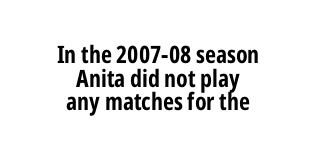
Q: Is the text bold? A: Yes.
Q: Is the text italic (slanted)? A: No, it is upright.
Q: Is the text underlined? A: No.
Q: How is the paragraph aligned? A: Centered.
Q: Is the spacing between letters normal or unusually wide? A: Normal.
Q: Is the spacing between lines tight, normal or loose? A: Tight.
